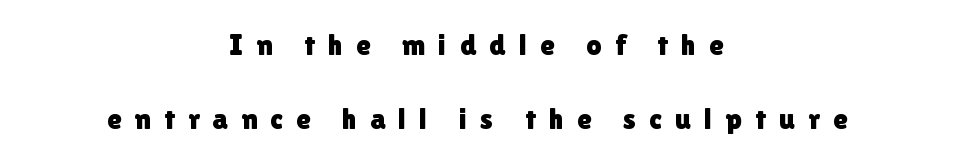
The image shows 30 px sans-serif type, upright; set centered, loose line spacing (2.47x), unusually wide letter spacing (+0.43 em), not underlined; low stroke contrast and a medium x-height.
